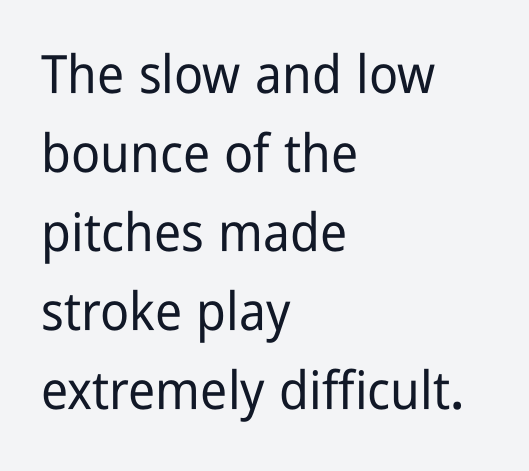
{"serif": "no", "italic": "no", "width": "condensed", "stroke_contrast": "low", "x_height": "medium", "monospaced": "no", "underline": "no", "align": "left", "line_spacing": "normal", "line_spacing_ratio": 1.49, "letter_spacing": "normal", "letter_spacing_em": 0.0, "glyph_px": 53}
